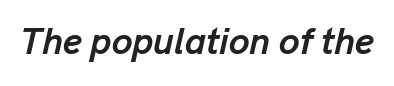
The image shows 37 px semibold type, italic (leaning right); set normal letter spacing, not underlined; low stroke contrast and a medium x-height.
